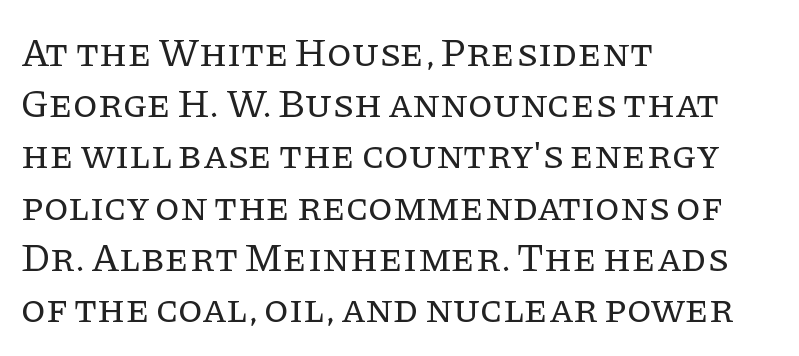
{"serif": "yes", "italic": "no", "bold": "no", "weight": "regular", "width": "normal", "stroke_contrast": "low", "x_height": "large", "monospaced": "no", "underline": "no", "align": "left", "line_spacing": "normal", "line_spacing_ratio": 1.28, "letter_spacing": "normal", "letter_spacing_em": 0.0, "glyph_px": 40}
